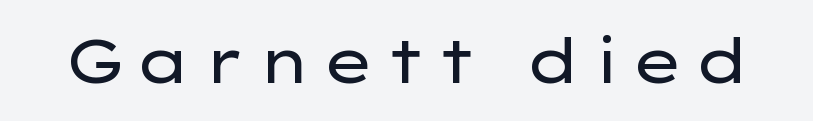
The image shows 61 px regular-weight, wide sans-serif type, upright; set not underlined; low stroke contrast and a medium x-height.
